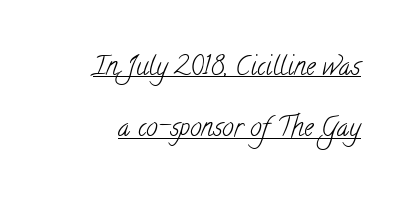
Q: Is the text bold? A: No.
Q: Is the text underlined? A: Yes.
Q: Is the spacing between letters normal or unusually wide? A: Normal.
Q: Is the spacing between lines tight, normal or loose? A: Loose.
